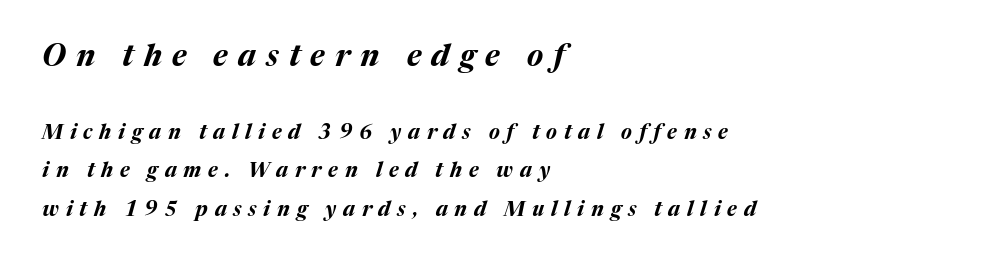
{"italic": "yes", "lean": "right", "slant_degrees": 17, "bold": "yes", "weight": "bold", "width": "normal", "stroke_contrast": "medium", "x_height": "medium", "monospaced": "no", "underline": "no", "align": "left", "line_spacing": "loose", "line_spacing_ratio": 1.91, "letter_spacing": "wide", "letter_spacing_em": 0.34, "larger_block": "first", "size_ratio": 1.5, "glyph_px": 30}
